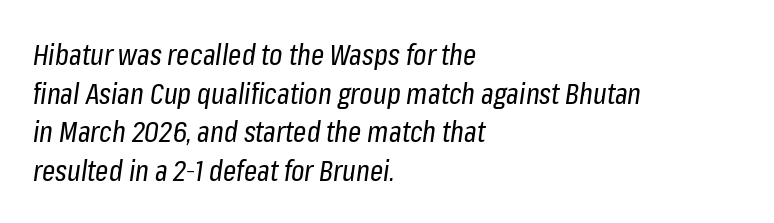
Q: Is the text bold? A: No.
Q: Is the text italic (slanted)? A: Yes, it leans right by about 8 degrees.
Q: Is the text underlined? A: No.
Q: How is the paragraph aligned? A: Left-aligned.
Q: Is the spacing between letters normal or unusually wide? A: Normal.
Q: Is the spacing between lines tight, normal or loose? A: Normal.
Q: Width (condensed, normal, or wide)? A: Condensed.
Q: Stroke contrast? A: Low.
Q: x-height? A: Medium.
Q: Monospaced? A: No.
